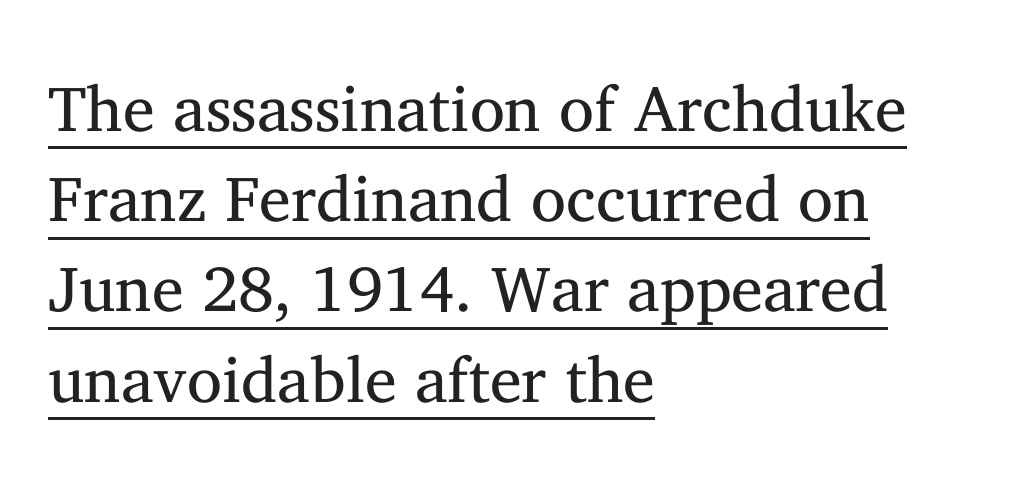
The passage shown is not bold in any degree. If you drew a ruler down the left edge, every line would touch it. Each letter keeps its own natural width here, so spacing adapts to shape. The typography opts for an upright posture over an oblique one. Look at the bottom of the vertical strokes: they flare into serifs here. The sample's only ornament is a line tracing under the words.
